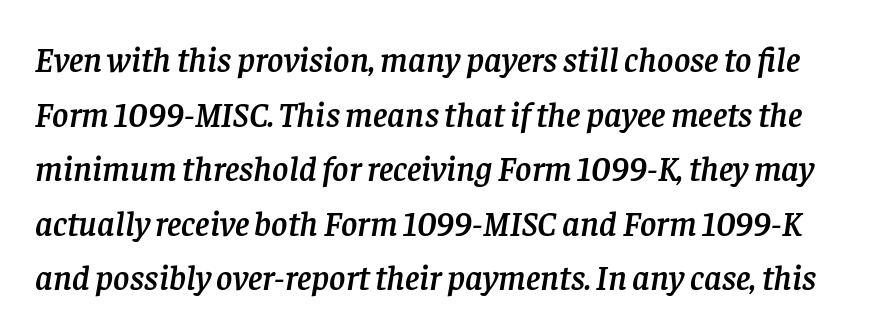
{"serif": "yes", "italic": "yes", "lean": "right", "slant_degrees": 8, "width": "normal", "stroke_contrast": "low", "x_height": "large", "monospaced": "no", "underline": "no", "line_spacing": "normal", "line_spacing_ratio": 1.56, "letter_spacing": "normal", "letter_spacing_em": 0.0, "glyph_px": 35}
